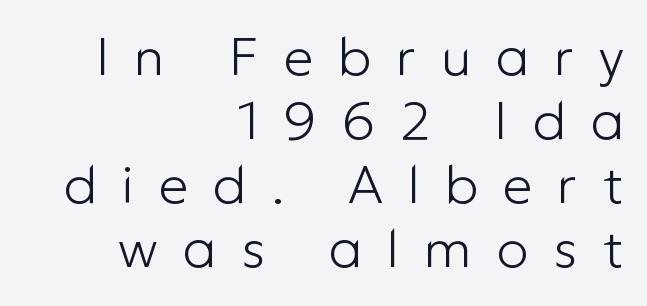
{"serif": "no", "italic": "no", "bold": "no", "weight": "light", "width": "normal", "stroke_contrast": "low", "x_height": "medium", "monospaced": "no", "underline": "no", "align": "right", "line_spacing_ratio": 1.21, "letter_spacing": "wide", "letter_spacing_em": 0.47, "glyph_px": 53}
